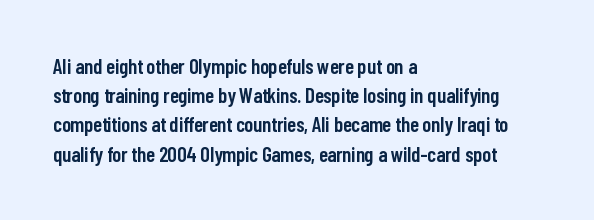
The face used here is a semibold: visibly heavier than regular, lighter than bold. Italic? Not at all — the glyphs are vertical. Default kerning and tracking; the words read as compact shapes. The paragraph shown leans on its left margin. Clear beneath every line of the passage.
